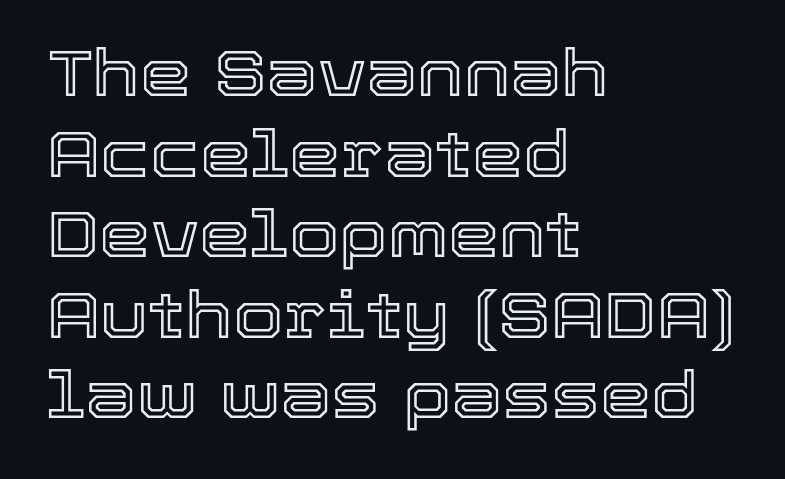
{"italic": "no", "width": "normal", "x_height": "medium", "monospaced": "no", "underline": "no", "align": "left", "line_spacing_ratio": 1.24, "letter_spacing": "normal", "letter_spacing_em": 0.0, "glyph_px": 65}
